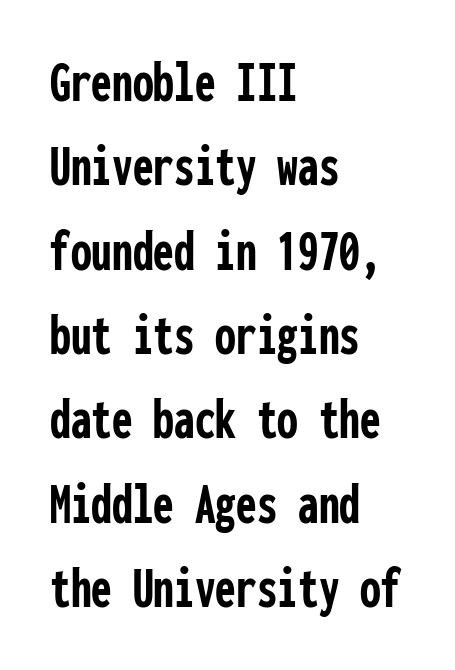
Q: Is the text bold? A: Yes.
Q: Is the text italic (slanted)? A: No, it is upright.
Q: Is the typeface a serif or a sans-serif typeface? A: Sans-serif.
Q: Is the text underlined? A: No.
Q: How is the paragraph aligned? A: Left-aligned.
Q: Is the spacing between letters normal or unusually wide? A: Normal.
Q: Is the spacing between lines tight, normal or loose? A: Normal.
Q: Width (condensed, normal, or wide)? A: Condensed.
Q: Stroke contrast? A: Low.
Q: x-height? A: Medium.
Q: Monospaced? A: Yes.
